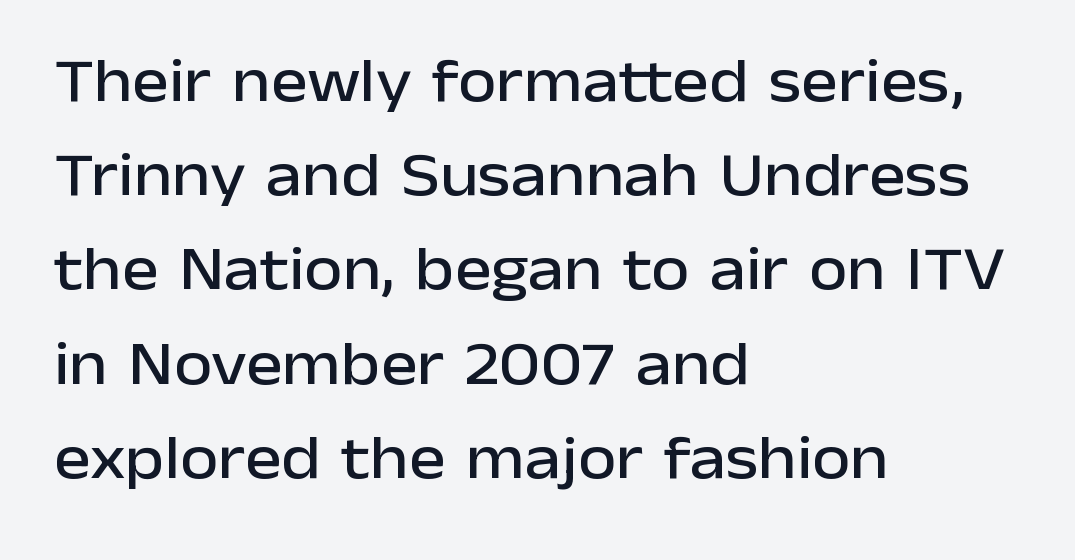
{"serif": "no", "italic": "no", "width": "normal", "stroke_contrast": "low", "x_height": "medium", "monospaced": "no", "underline": "no", "align": "left", "line_spacing": "normal", "line_spacing_ratio": 1.52, "letter_spacing": "normal", "letter_spacing_em": 0.0, "glyph_px": 62}
